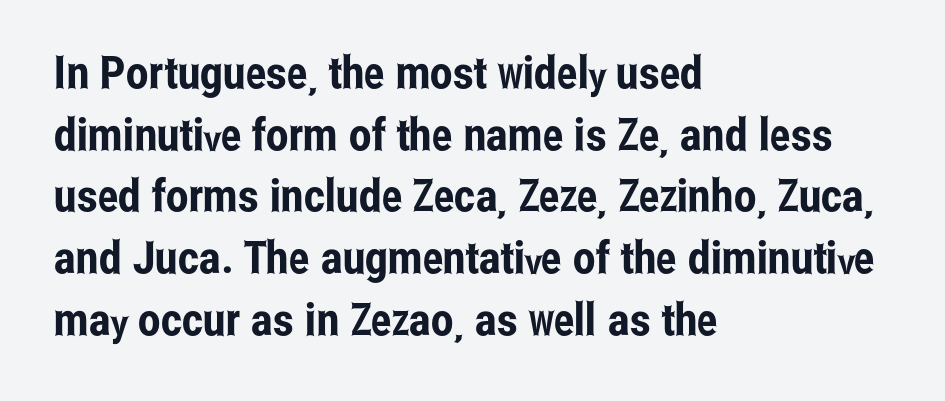
The image shows 45 px condensed sans-serif type, upright; set left-aligned, normal line spacing (1.37x), normal letter spacing, not underlined; low stroke contrast and a medium x-height.
